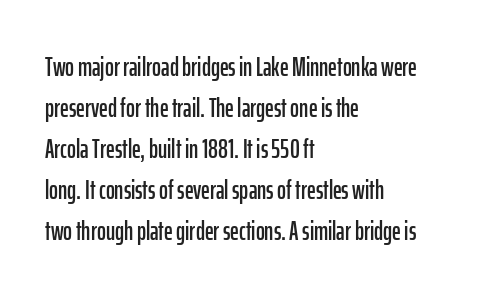
{"italic": "no", "underline": "no", "align": "left", "line_spacing": "normal", "line_spacing_ratio": 1.52, "letter_spacing": "normal", "letter_spacing_em": 0.0, "glyph_px": 27}
